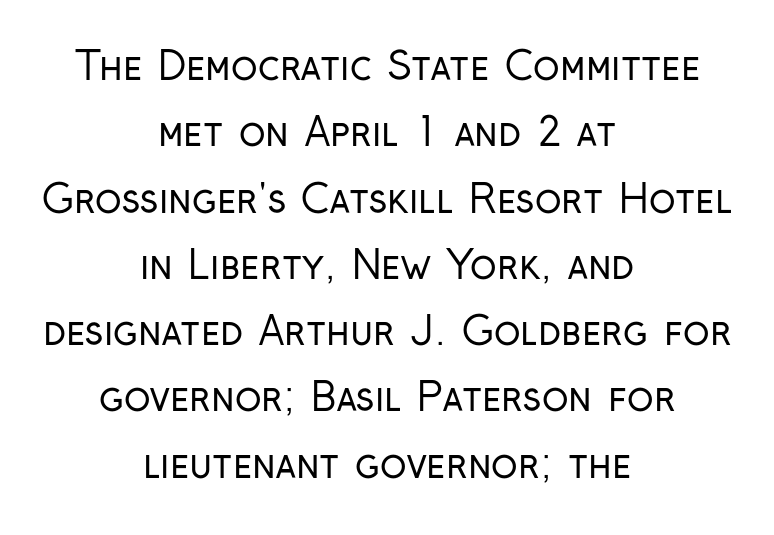
Q: Is the text bold? A: No.
Q: Is the text italic (slanted)? A: No, it is upright.
Q: Is the typeface a serif or a sans-serif typeface? A: Sans-serif.
Q: Is the text underlined? A: No.
Q: How is the paragraph aligned? A: Centered.
Q: Is the spacing between letters normal or unusually wide? A: Normal.
Q: Is the spacing between lines tight, normal or loose? A: Normal.
Q: Width (condensed, normal, or wide)? A: Condensed.
Q: Stroke contrast? A: Low.
Q: x-height? A: Medium.
Q: Monospaced? A: No.
